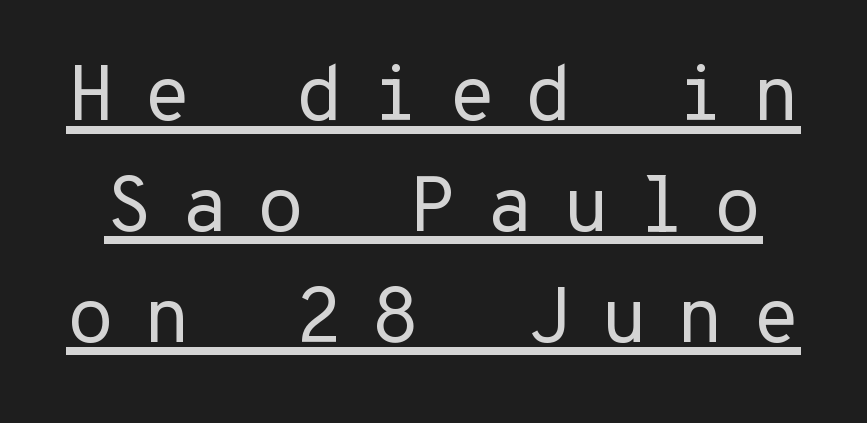
Quick note: underline on. Loose tracking; the words dissolve into strings of separated letters. Leading: standard. Tall strokes in this sample are plumb rather than angled. The weight would be labelled regular, book, light, or lighter still. The type family on display is of the sans-serif kind.
